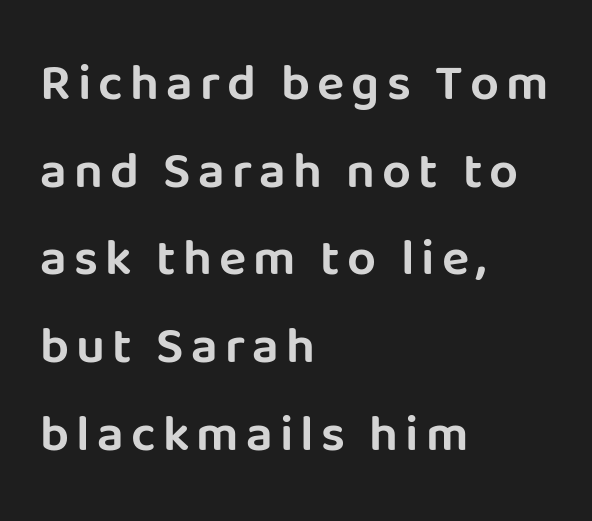
Q: Is the text italic (slanted)? A: No, it is upright.
Q: Is the typeface a serif or a sans-serif typeface? A: Sans-serif.
Q: Is the text underlined? A: No.
Q: How is the paragraph aligned? A: Left-aligned.
Q: Width (condensed, normal, or wide)? A: Normal.
Q: Stroke contrast? A: Low.
Q: x-height? A: Large.
Q: Monospaced? A: No.
